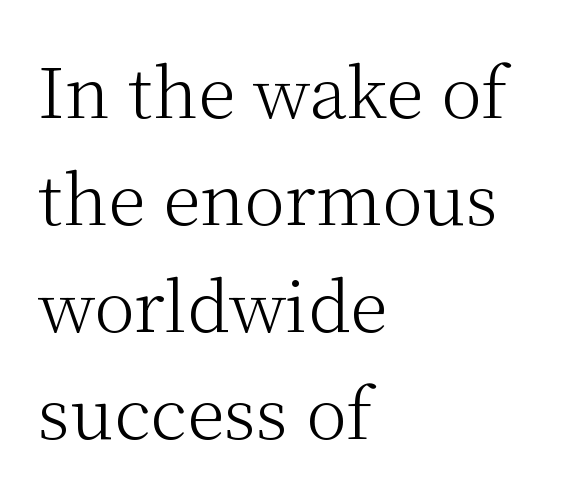
{"serif": "yes", "italic": "no", "bold": "no", "weight": "light", "width": "normal", "stroke_contrast": "medium", "x_height": "medium", "monospaced": "no", "underline": "no", "align": "left", "line_spacing": "normal", "line_spacing_ratio": 1.55, "letter_spacing": "normal", "letter_spacing_em": 0.0, "glyph_px": 69}
